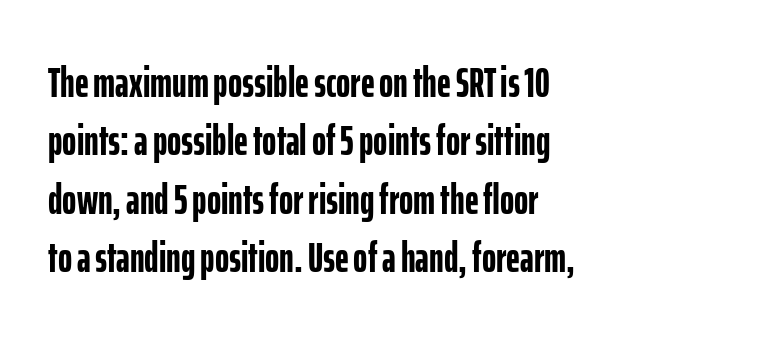
{"serif": "no", "italic": "no", "bold": "yes", "weight": "semibold", "width": "condensed", "stroke_contrast": "low", "x_height": "medium", "monospaced": "no", "underline": "no", "align": "left", "line_spacing": "normal", "line_spacing_ratio": 1.36, "letter_spacing": "normal", "letter_spacing_em": 0.0, "glyph_px": 43}
